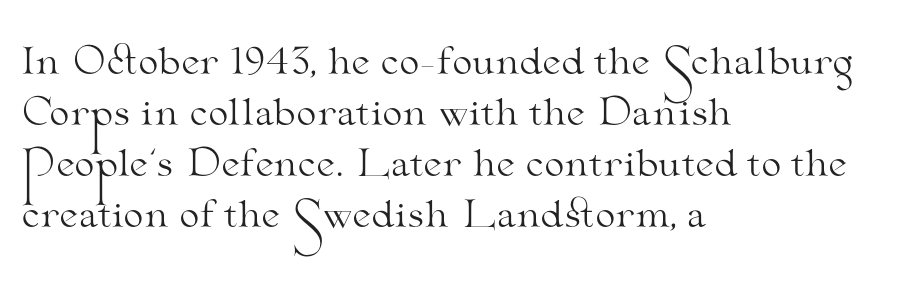
The image shows 36 px light, wide serif type, upright; set left-aligned, normal line spacing (1.42x), normal letter spacing, not underlined; medium stroke contrast and a small x-height.
